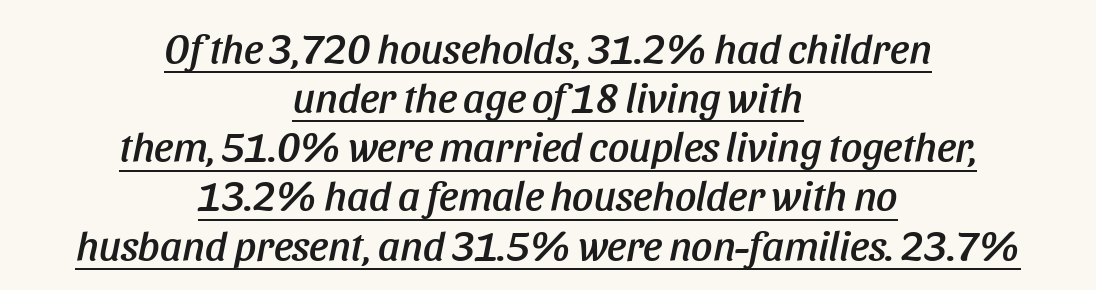
{"italic": "yes", "lean": "right", "slant_degrees": 11, "width": "condensed", "stroke_contrast": "low", "x_height": "large", "monospaced": "no", "underline": "yes", "align": "center", "line_spacing_ratio": 1.17, "letter_spacing": "normal", "letter_spacing_em": 0.0, "glyph_px": 42}
